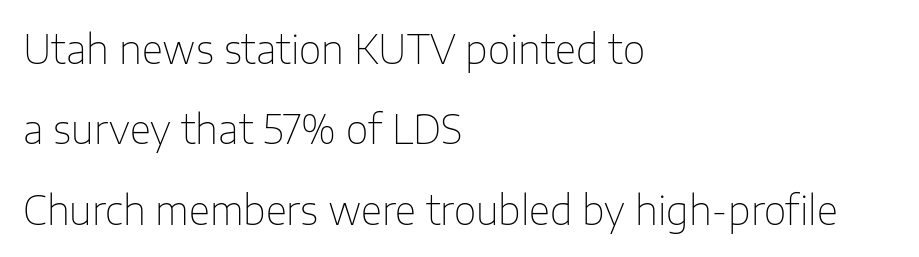
Here the designer chose a conventional face with non-uniform glyph widths. Each letter's strokes conclude bluntly, with no projecting serifs. This block would shrink considerably if given ordinary leading; it's expanded now. Descenders hang freely into open space.
